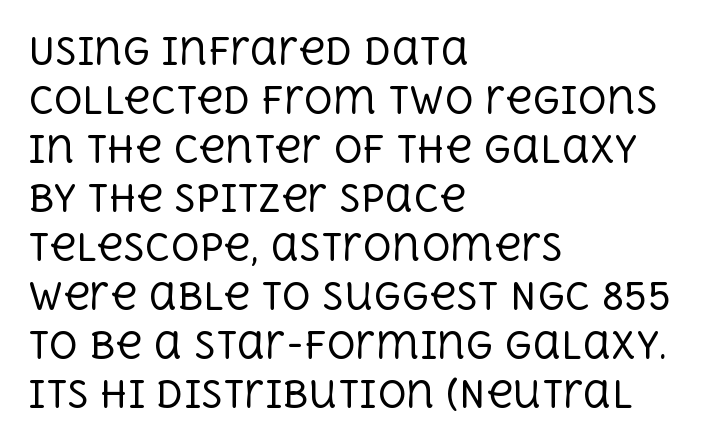
Q: Is the text bold? A: No.
Q: Is the text italic (slanted)? A: No, it is upright.
Q: Is the typeface a serif or a sans-serif typeface? A: Serif.
Q: Is the text underlined? A: No.
Q: How is the paragraph aligned? A: Left-aligned.
Q: Is the spacing between letters normal or unusually wide? A: Normal.
Q: Is the spacing between lines tight, normal or loose? A: Normal.
Q: Width (condensed, normal, or wide)? A: Normal.
Q: x-height? A: Large.
Q: Monospaced? A: No.
